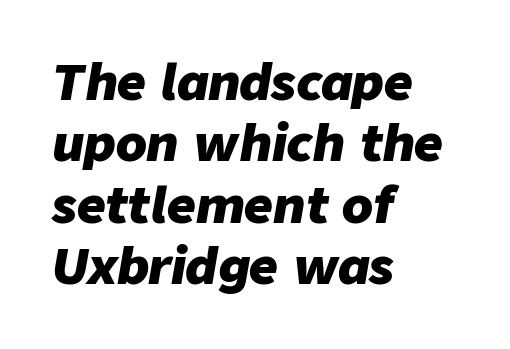
{"italic": "yes", "lean": "right", "slant_degrees": 9, "bold": "yes", "weight": "heavy", "width": "normal", "stroke_contrast": "low", "x_height": "medium", "monospaced": "no", "underline": "no", "align": "left", "line_spacing_ratio": 1.23, "letter_spacing": "normal", "letter_spacing_em": 0.0, "glyph_px": 50}
